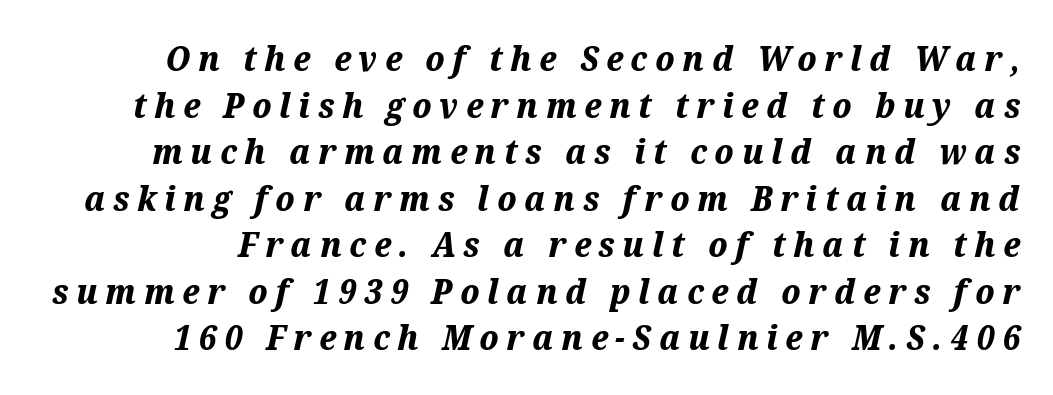
{"italic": "yes", "lean": "right", "slant_degrees": 12, "bold": "yes", "weight": "bold", "width": "normal", "stroke_contrast": "medium", "x_height": "medium", "monospaced": "no", "underline": "no", "line_spacing": "normal", "line_spacing_ratio": 1.33, "letter_spacing": "wide", "letter_spacing_em": 0.22, "glyph_px": 35}
